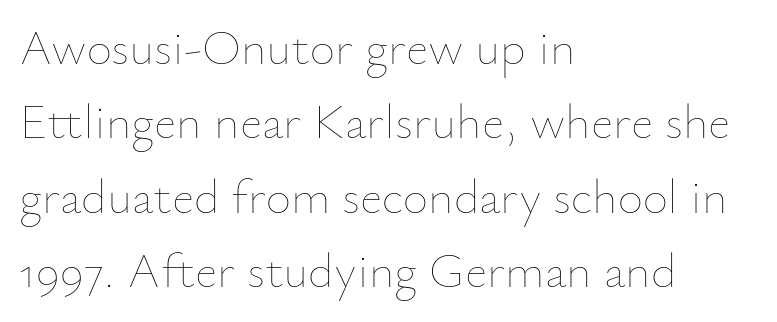
The image shows 49 px thin type, upright; set left-aligned, normal line spacing (1.52x), normal letter spacing, not underlined; low stroke contrast and a small x-height.
